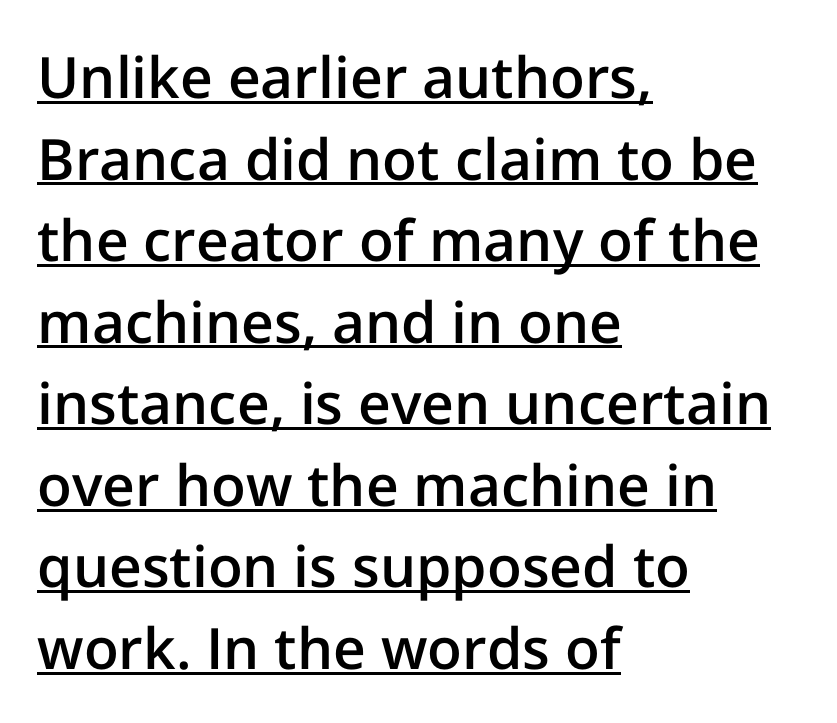
{"serif": "no", "italic": "no", "bold": "semi", "weight": "semibold", "width": "normal", "stroke_contrast": "low", "x_height": "medium", "monospaced": "no", "underline": "yes", "align": "left", "line_spacing": "normal", "line_spacing_ratio": 1.43, "letter_spacing": "normal", "letter_spacing_em": 0.0, "glyph_px": 57}
